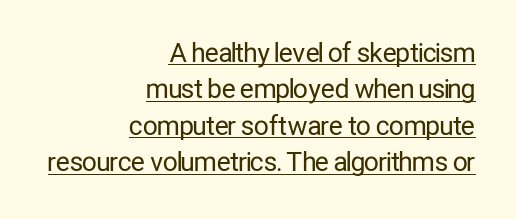
The image shows 26 px text type, upright; set right-aligned, normal line spacing (1.4x), normal letter spacing, underlined.
